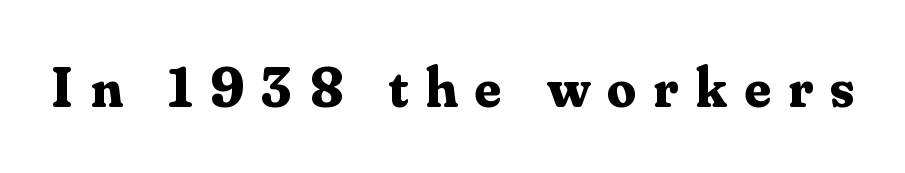
{"serif": "yes", "italic": "no", "bold": "yes", "weight": "bold", "width": "normal", "stroke_contrast": "medium", "x_height": "small", "monospaced": "no", "underline": "no", "letter_spacing": "wide", "letter_spacing_em": 0.31, "glyph_px": 57}
